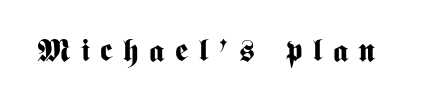
Q: Is the text bold? A: Yes.
Q: Is the text italic (slanted)? A: No, it is upright.
Q: Is the typeface a serif or a sans-serif typeface? A: Sans-serif.
Q: Is the text underlined? A: No.
Q: Is the spacing between letters normal or unusually wide? A: Unusually wide.
Q: Width (condensed, normal, or wide)? A: Condensed.
Q: Stroke contrast? A: Medium.
Q: x-height? A: Medium.
Q: Monospaced? A: No.
